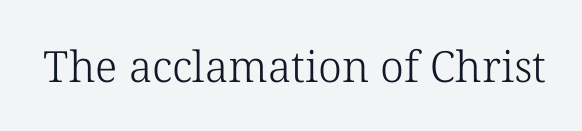
{"serif": "yes", "italic": "no", "bold": "no", "weight": "light", "width": "normal", "stroke_contrast": "low", "x_height": "medium", "monospaced": "no", "underline": "no", "letter_spacing": "normal", "letter_spacing_em": 0.0, "glyph_px": 43}
